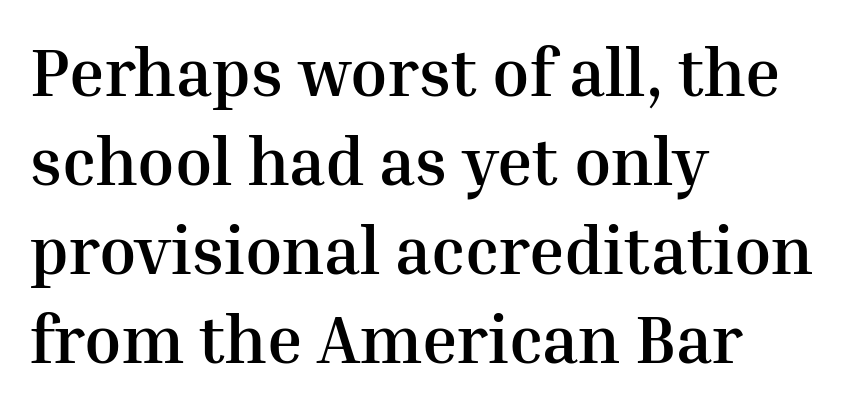
Quick note: interline space is typical. Words appear dense and cohesive because spacing is normal. The typeface chosen for these lines features serifs. Spacing verdict: proportional, widths tailored to each character.
